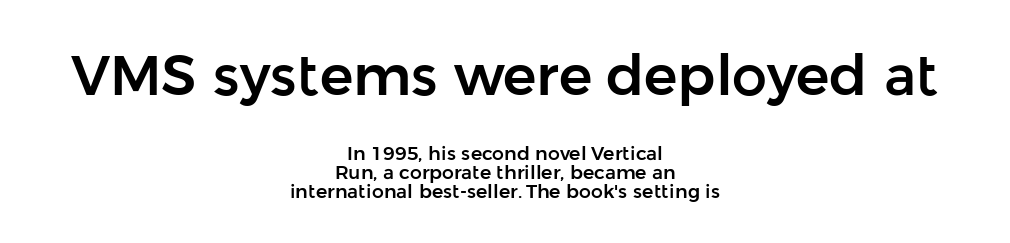
Centered paragraph, ragged on both sides. Look at the bottom of the vertical strokes: they stop flat, with no serifs. The passage shown stacks its lines with hardly any gap. You could call the tracking neutral — neither tight nor loose.
